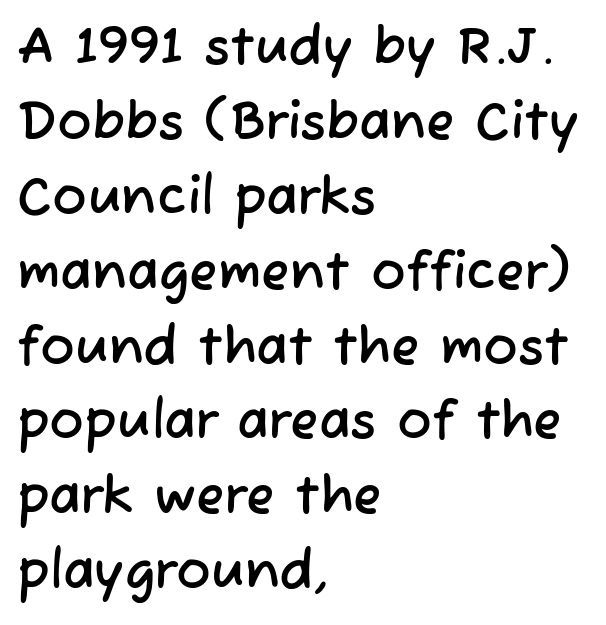
{"serif": "no", "width": "normal", "stroke_contrast": "low", "x_height": "medium", "monospaced": "no", "underline": "no", "align": "left", "line_spacing": "normal", "line_spacing_ratio": 1.44, "letter_spacing": "normal", "letter_spacing_em": 0.0, "glyph_px": 52}
